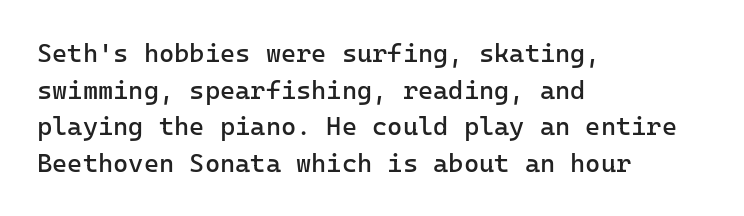
Q: Is the text bold? A: No.
Q: Is the text italic (slanted)? A: No, it is upright.
Q: Is the text underlined? A: No.
Q: How is the paragraph aligned? A: Left-aligned.
Q: Is the spacing between letters normal or unusually wide? A: Normal.
Q: Is the spacing between lines tight, normal or loose? A: Normal.
